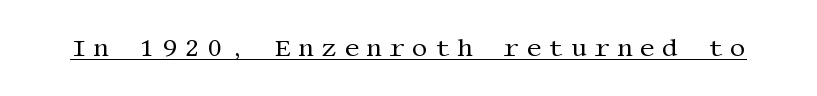
{"italic": "no", "bold": "no", "underline": "yes", "letter_spacing": "wide", "letter_spacing_em": 0.27, "glyph_px": 25}
